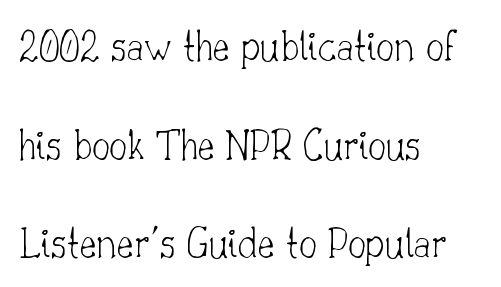
The baseline area is clear. Words appear dense and cohesive because spacing is normal. Widely set lines give the paragraph a tall, airy silhouette. Weight: regular or lighter. Every row of glyphs begins at an identical x-position on the left.
